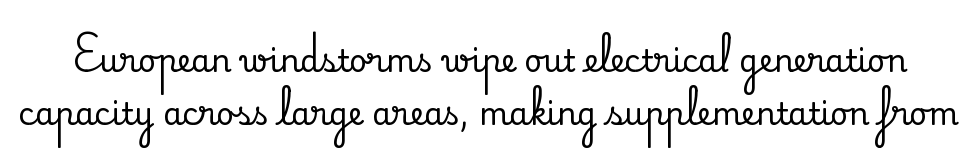
Interline gaps are of average width in this sample. Look at the tracking — it's just the regular setting, nothing added. Notice how the stems are strictly vertical — no italics here. Looks like regular typesetting: each glyph gets only the width it needs. Lines of text with bare space underneath. Type style note: has serifs.
